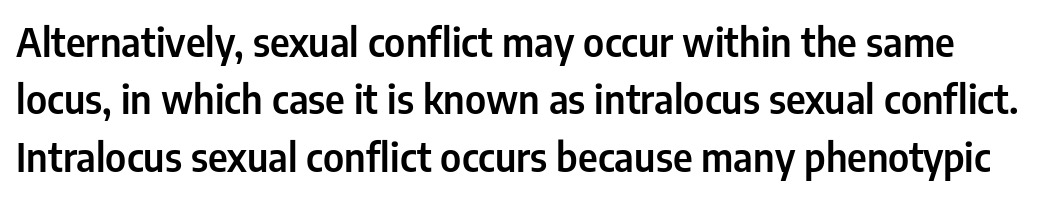
Q: Is the text italic (slanted)? A: No, it is upright.
Q: Is the typeface a serif or a sans-serif typeface? A: Sans-serif.
Q: Is the text underlined? A: No.
Q: Is the spacing between letters normal or unusually wide? A: Normal.
Q: Is the spacing between lines tight, normal or loose? A: Normal.
Q: Width (condensed, normal, or wide)? A: Condensed.
Q: Stroke contrast? A: Low.
Q: x-height? A: Medium.
Q: Monospaced? A: No.
